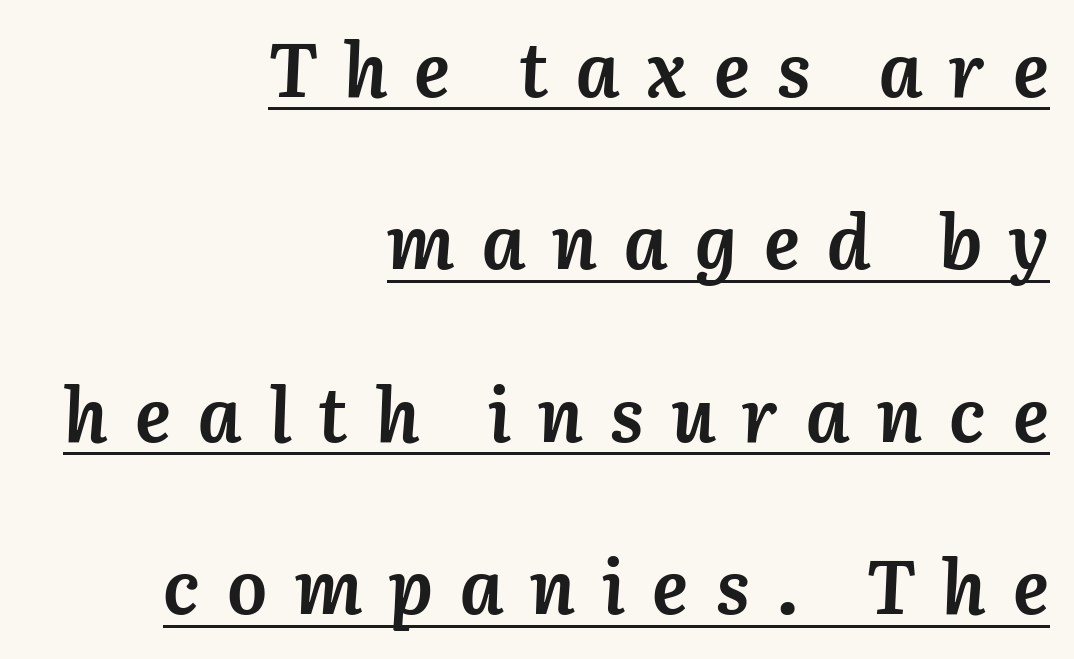
{"italic": "yes", "lean": "right", "slant_degrees": 3, "bold": "yes", "weight": "semibold", "width": "normal", "stroke_contrast": "medium", "x_height": "medium", "monospaced": "no", "underline": "yes", "align": "right", "line_spacing": "loose", "line_spacing_ratio": 2.3, "letter_spacing": "wide", "letter_spacing_em": 0.36, "glyph_px": 75}
